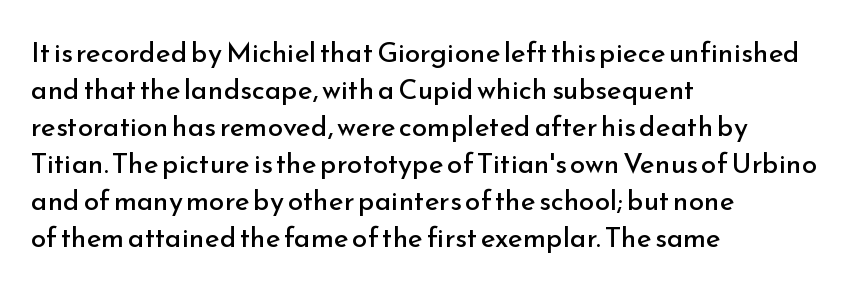
Q: Is the text bold? A: No.
Q: Is the text italic (slanted)? A: No, it is upright.
Q: Is the typeface a serif or a sans-serif typeface? A: Sans-serif.
Q: Is the text underlined? A: No.
Q: How is the paragraph aligned? A: Left-aligned.
Q: Is the spacing between letters normal or unusually wide? A: Normal.
Q: Is the spacing between lines tight, normal or loose? A: Normal.
Q: Width (condensed, normal, or wide)? A: Normal.
Q: Stroke contrast? A: Low.
Q: x-height? A: Small.
Q: Monospaced? A: No.
